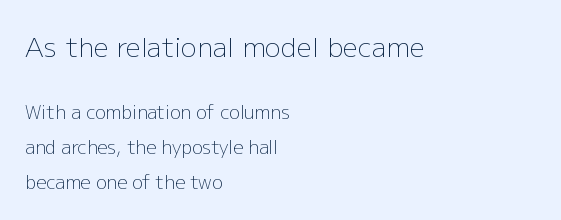
{"italic": "no", "bold": "no", "underline": "no", "align": "left", "line_spacing": "loose", "line_spacing_ratio": 1.92, "letter_spacing": "normal", "letter_spacing_em": 0.0, "larger_block": "first", "size_ratio": 1.5, "glyph_px": 27}
